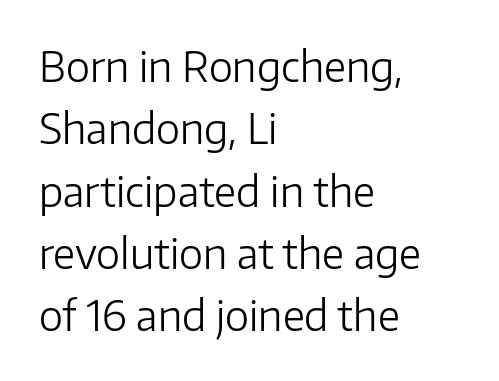
Q: Is the text bold? A: No.
Q: Is the text italic (slanted)? A: No, it is upright.
Q: Is the typeface a serif or a sans-serif typeface? A: Sans-serif.
Q: Is the text underlined? A: No.
Q: How is the paragraph aligned? A: Left-aligned.
Q: Is the spacing between letters normal or unusually wide? A: Normal.
Q: Is the spacing between lines tight, normal or loose? A: Normal.
Q: Width (condensed, normal, or wide)? A: Normal.
Q: Stroke contrast? A: Low.
Q: x-height? A: Medium.
Q: Monospaced? A: No.
